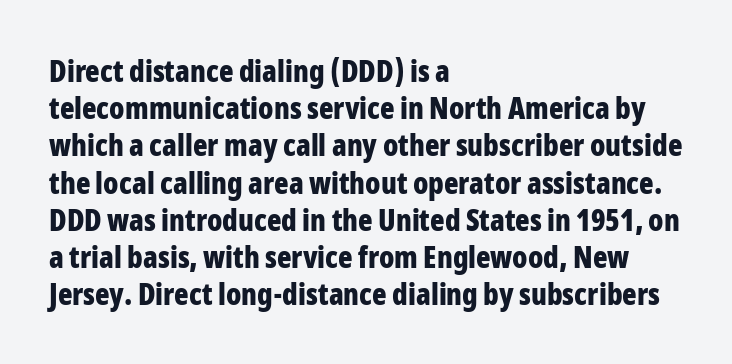
The image shows 30 px bold, condensed sans-serif type, upright; set left-aligned, line spacing 1.24x, normal letter spacing, not underlined; low stroke contrast and a medium x-height.
